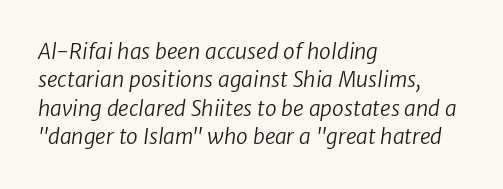
{"bold": "no", "underline": "no", "align": "left", "line_spacing": "normal", "line_spacing_ratio": 1.35, "letter_spacing": "normal", "letter_spacing_em": 0.0, "glyph_px": 21}
